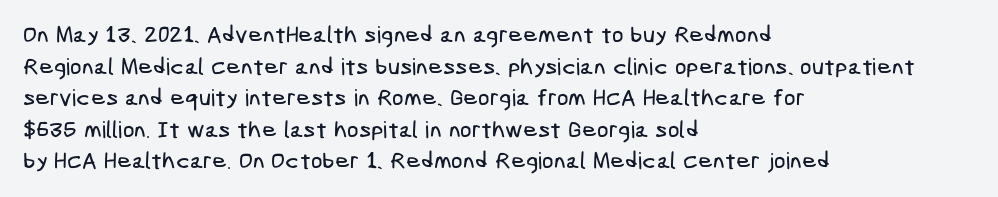
The rendering uses a moderate line-height, typical for paragraphs. A clean baseline with only descenders dipping below it. Compared with a centered layout, this one pins lines to the left instead. In terms of letterspacing, this is plain default setting.
